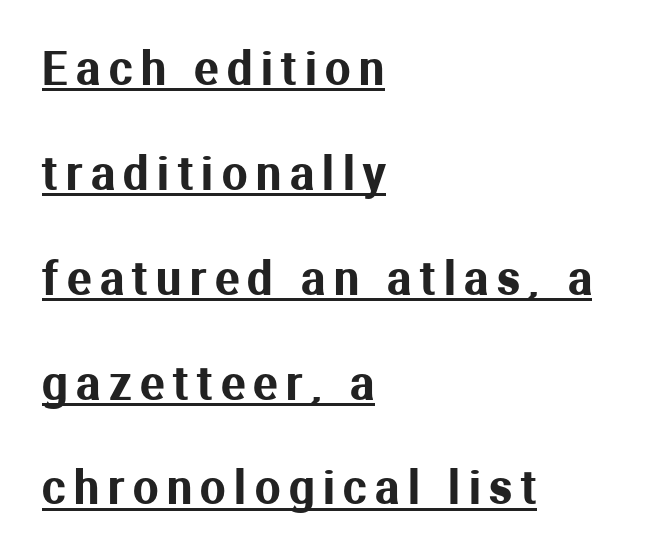
{"serif": "no", "italic": "no", "width": "normal", "stroke_contrast": "medium", "x_height": "medium", "monospaced": "no", "underline": "yes", "align": "left", "line_spacing": "loose", "line_spacing_ratio": 2.33, "glyph_px": 45}
